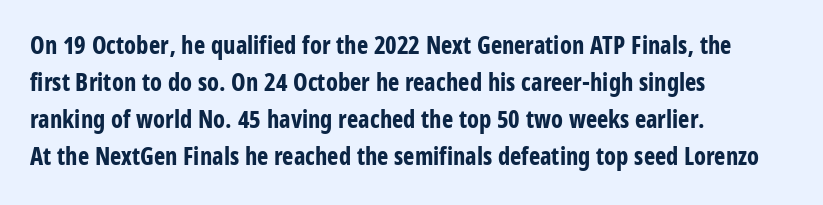
The image shows 24 px bold type, upright; set left-aligned, normal line spacing (1.54x), normal letter spacing, not underlined.
